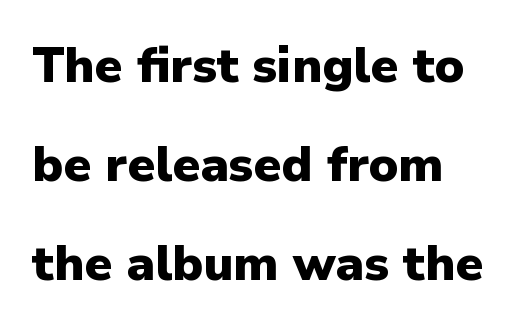
The image shows 49 px heavy sans-serif type, upright; set loose line spacing (2.02x), normal letter spacing, not underlined; low stroke contrast and a medium x-height.
